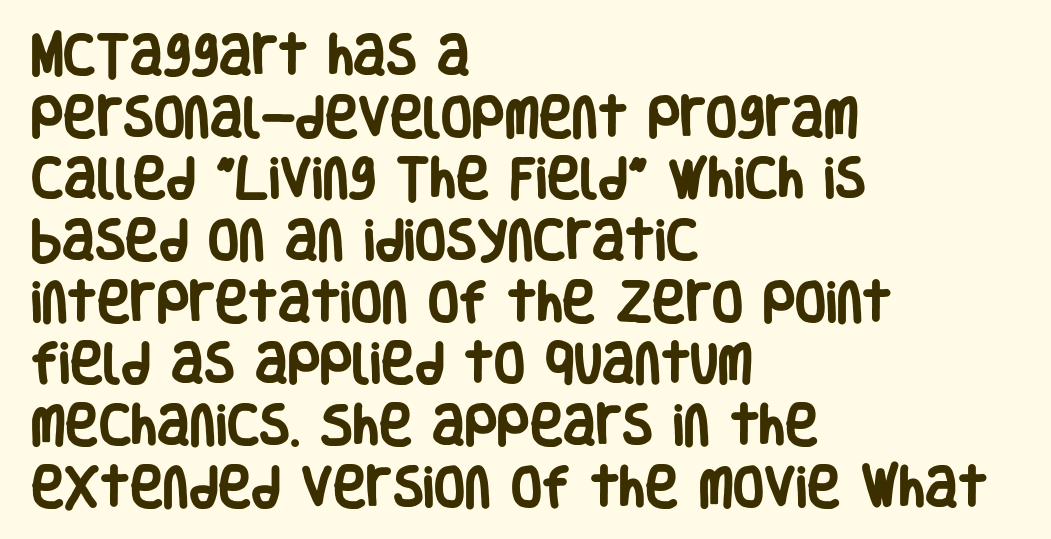
{"serif": "no", "italic": "no", "bold": "yes", "weight": "heavy", "width": "condensed", "stroke_contrast": "low", "x_height": "large", "monospaced": "no", "underline": "no", "align": "left", "line_spacing": "normal", "line_spacing_ratio": 1.37, "letter_spacing": "normal", "letter_spacing_em": 0.0, "glyph_px": 45}
